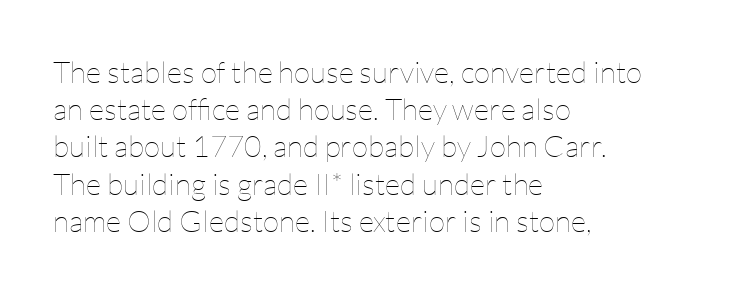
The image shows 30 px thin type, upright; set left-aligned, line spacing 1.24x, normal letter spacing, not underlined; low stroke contrast and a medium x-height.
